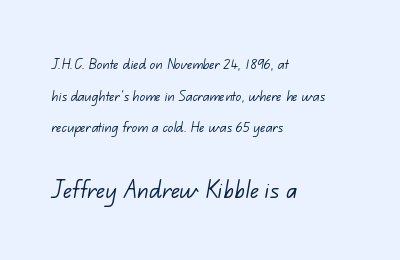
Q: Is the text bold? A: No.
Q: Is the typeface a serif or a sans-serif typeface? A: Sans-serif.
Q: Is the text underlined? A: No.
Q: How is the paragraph aligned? A: Left-aligned.
Q: Is the spacing between letters normal or unusually wide? A: Normal.
Q: Which block of text is set in a larger size, the first (top) or the second (bottom)? A: The second (bottom) one.
Q: Width (condensed, normal, or wide)? A: Normal.
Q: Stroke contrast? A: Low.
Q: x-height? A: Small.
Q: Monospaced? A: No.
